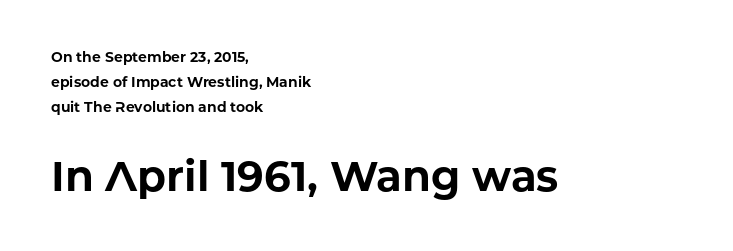
{"serif": "no", "italic": "no", "bold": "yes", "weight": "bold", "width": "normal", "stroke_contrast": "low", "x_height": "medium", "monospaced": "no", "underline": "no", "align": "left", "line_spacing_ratio": 1.77, "letter_spacing": "normal", "letter_spacing_em": 0.0, "larger_block": "second", "size_ratio": 3.0, "glyph_px": 42}
